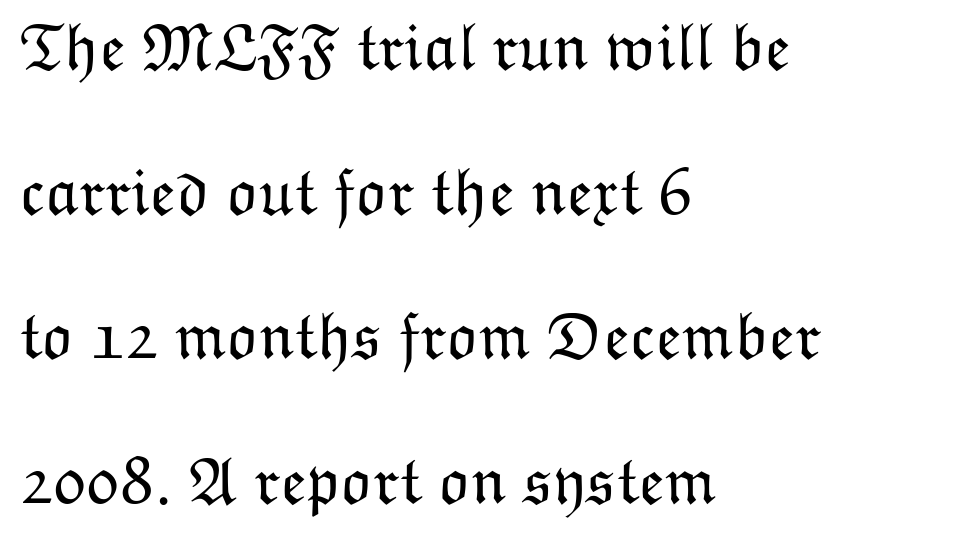
Q: Is the text bold? A: No.
Q: Is the text italic (slanted)? A: No, it is upright.
Q: Is the text underlined? A: No.
Q: How is the paragraph aligned? A: Left-aligned.
Q: Is the spacing between letters normal or unusually wide? A: Normal.
Q: Is the spacing between lines tight, normal or loose? A: Loose.
Q: Width (condensed, normal, or wide)? A: Normal.
Q: Stroke contrast? A: Low.
Q: x-height? A: Medium.
Q: Monospaced? A: No.
